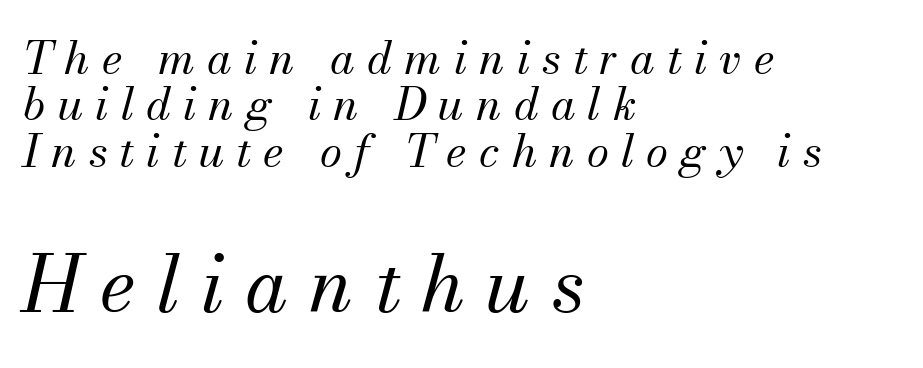
Q: Is the text bold? A: No.
Q: Is the text italic (slanted)? A: Yes, it leans right by about 13 degrees.
Q: Is the typeface a serif or a sans-serif typeface? A: Serif.
Q: Is the text underlined? A: No.
Q: How is the paragraph aligned? A: Left-aligned.
Q: Is the spacing between letters normal or unusually wide? A: Unusually wide.
Q: Is the spacing between lines tight, normal or loose? A: Tight.
Q: Which block of text is set in a larger size, the first (top) or the second (bottom)? A: The second (bottom) one.
Q: Width (condensed, normal, or wide)? A: Normal.
Q: Stroke contrast? A: Medium.
Q: x-height? A: Small.
Q: Monospaced? A: No.
